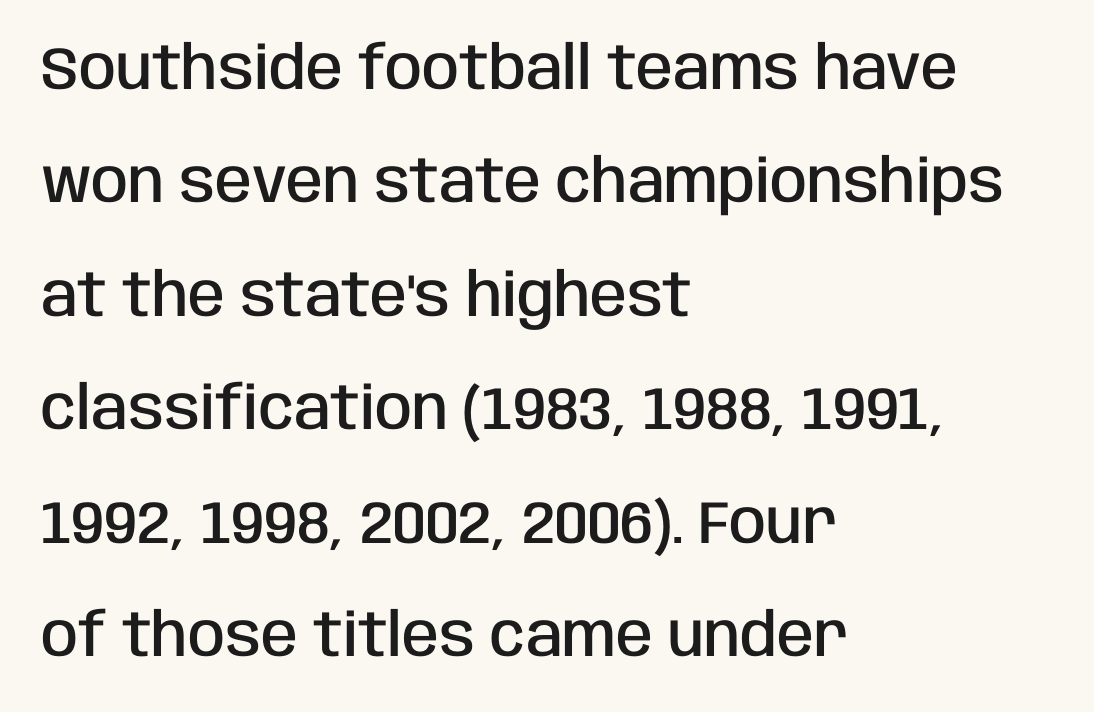
The image shows 60 px semibold, condensed sans-serif type, upright; set left-aligned, line spacing 1.89x, normal letter spacing, not underlined; low stroke contrast and a large x-height.
